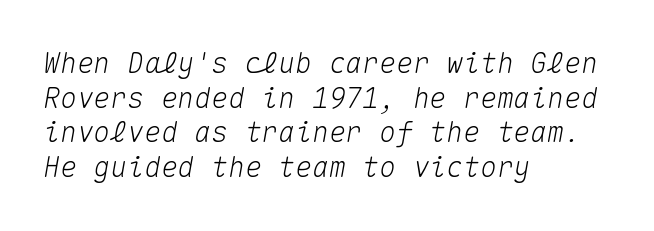
Tracking value appears to be zero — textbook default spacing. The lines are quadded left. The foot of each line stays bare and open. The lettering tilts uniformly, giving the passage an italic look. Each letter, wide or thin by design, is forced into the same width here.
